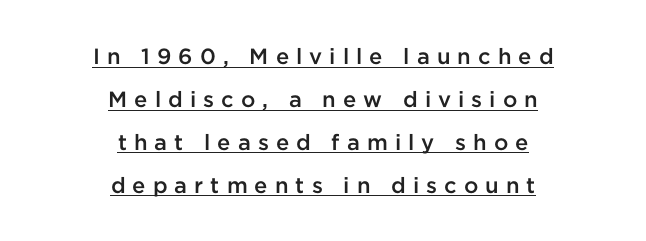
This block would shrink considerably if given ordinary leading; it's expanded now. This rendering features underlined lettering. Between one letter and the next there's a generous, obvious gap. The specimen reads as upright at a glance.
